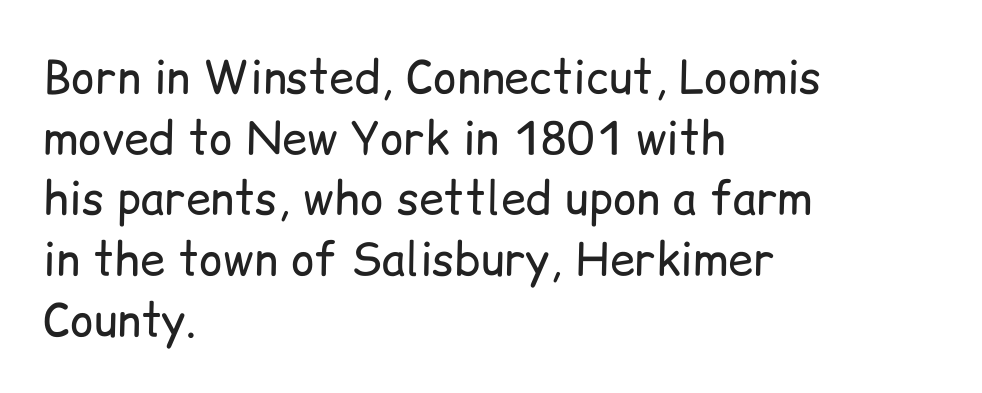
{"serif": "no", "italic": "no", "bold": "no", "weight": "regular", "width": "normal", "stroke_contrast": "low", "x_height": "medium", "monospaced": "no", "underline": "no", "align": "left", "line_spacing": "normal", "line_spacing_ratio": 1.35, "letter_spacing": "normal", "letter_spacing_em": 0.0, "glyph_px": 45}
